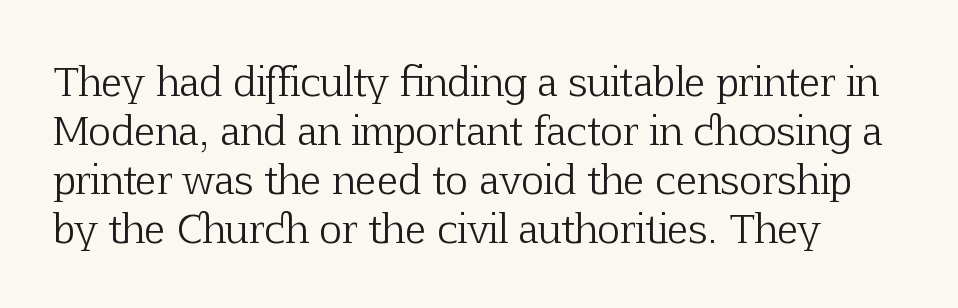
How would I describe the line gaps? Plain and ordinary. There is no visible air inserted between adjacent glyphs. The glyphs in this specimen are seriffed. Clear beneath every line of the passage.
